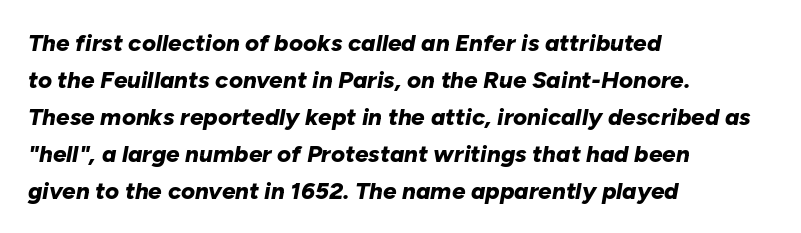
Q: Is the text bold? A: Yes.
Q: Is the text italic (slanted)? A: Yes, it leans right by about 10 degrees.
Q: Is the text underlined? A: No.
Q: How is the paragraph aligned? A: Left-aligned.
Q: Is the spacing between letters normal or unusually wide? A: Normal.
Q: Is the spacing between lines tight, normal or loose? A: Normal.
